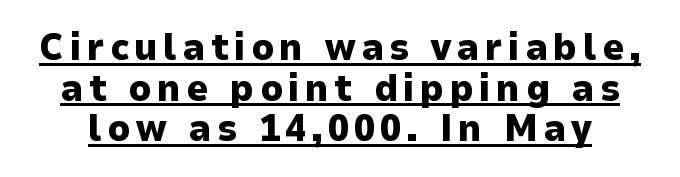
Q: Is the text bold? A: Yes.
Q: Is the text italic (slanted)? A: No, it is upright.
Q: Is the typeface a serif or a sans-serif typeface? A: Sans-serif.
Q: Is the text underlined? A: Yes.
Q: Is the spacing between lines tight, normal or loose? A: Tight.
Q: Width (condensed, normal, or wide)? A: Normal.
Q: Stroke contrast? A: Low.
Q: x-height? A: Medium.
Q: Monospaced? A: No.
